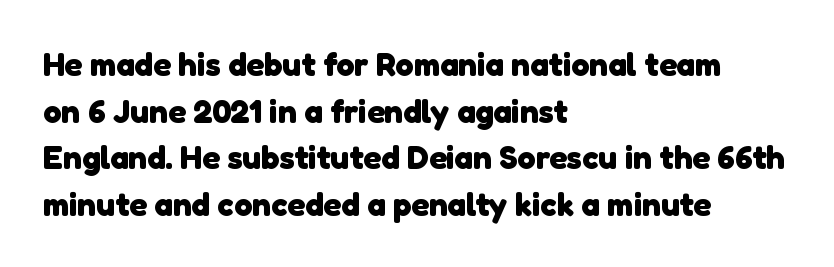
The image shows 33 px heavy sans-serif type; set left-aligned, normal line spacing (1.41x), normal letter spacing, not underlined; low stroke contrast and a medium x-height.
